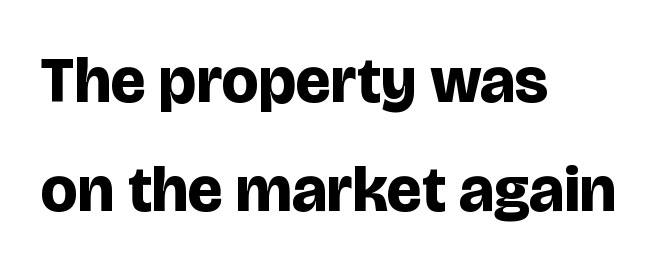
{"serif": "no", "italic": "no", "bold": "yes", "weight": "bold", "width": "normal", "stroke_contrast": "low", "x_height": "large", "monospaced": "no", "underline": "no", "align": "left", "line_spacing": "normal", "line_spacing_ratio": 1.67, "letter_spacing": "normal", "letter_spacing_em": 0.0, "glyph_px": 65}
